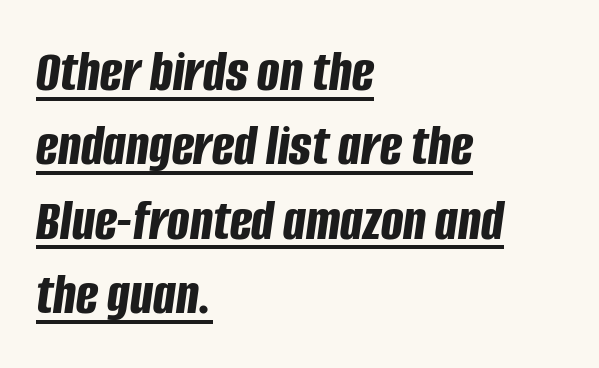
Q: Is the text bold? A: Yes.
Q: Is the text italic (slanted)? A: Yes, it leans right by about 8 degrees.
Q: Is the text underlined? A: Yes.
Q: How is the paragraph aligned? A: Left-aligned.
Q: Is the spacing between letters normal or unusually wide? A: Normal.
Q: Is the spacing between lines tight, normal or loose? A: Normal.
Q: Width (condensed, normal, or wide)? A: Condensed.
Q: Stroke contrast? A: Low.
Q: x-height? A: Large.
Q: Monospaced? A: No.
